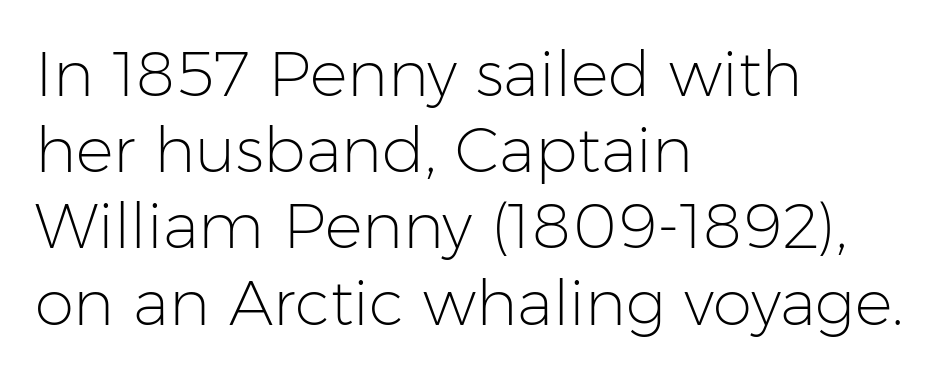
One-word summary of the alignment: left. Bold? No — there's no thickening of the strokes. Characters remain perfectly vertical along every line. Glyph-to-glyph distance matches everyday printed text. A sans-serif font was chosen for this passage. A typesetter would call this proportional, since set widths differ per character.
